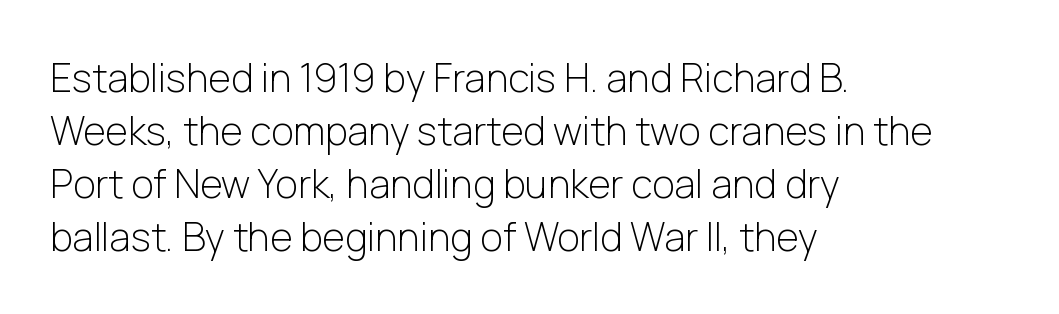
The image shows 39 px light sans-serif type, upright; set left-aligned, normal line spacing (1.36x), normal letter spacing, not underlined; low stroke contrast and a medium x-height.
